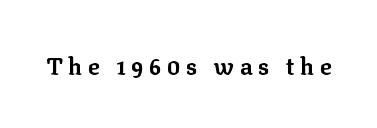
{"italic": "no", "bold": "yes", "underline": "no", "letter_spacing": "wide", "letter_spacing_em": 0.26, "glyph_px": 23}
